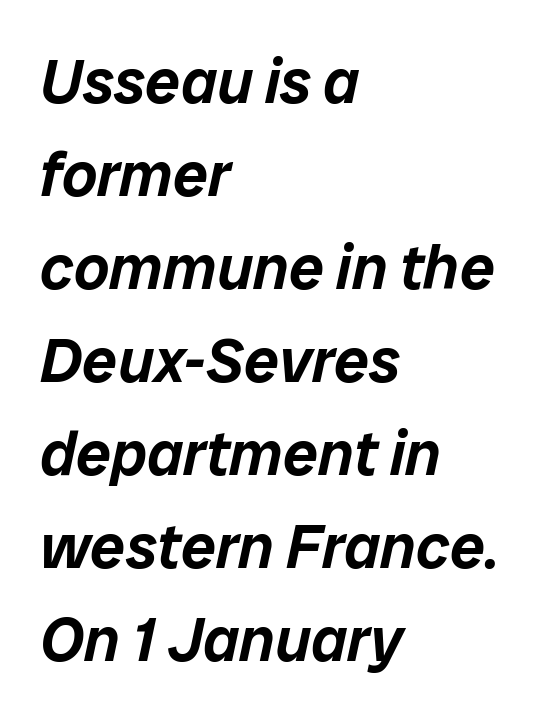
{"italic": "yes", "lean": "right", "slant_degrees": 12, "width": "normal", "stroke_contrast": "low", "x_height": "medium", "monospaced": "no", "underline": "no", "align": "left", "line_spacing": "normal", "line_spacing_ratio": 1.5, "letter_spacing": "normal", "letter_spacing_em": 0.0, "glyph_px": 62}
